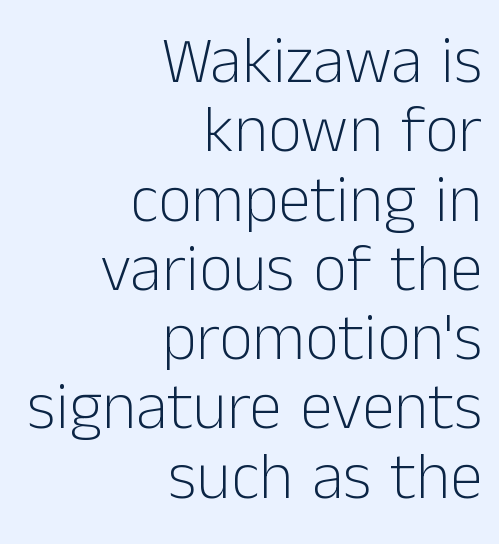
Q: Is the text bold? A: No.
Q: Is the text italic (slanted)? A: No, it is upright.
Q: Is the typeface a serif or a sans-serif typeface? A: Sans-serif.
Q: Is the text underlined? A: No.
Q: How is the paragraph aligned? A: Right-aligned.
Q: Is the spacing between letters normal or unusually wide? A: Normal.
Q: Is the spacing between lines tight, normal or loose? A: Tight.
Q: Width (condensed, normal, or wide)? A: Normal.
Q: Stroke contrast? A: Low.
Q: x-height? A: Medium.
Q: Monospaced? A: No.
